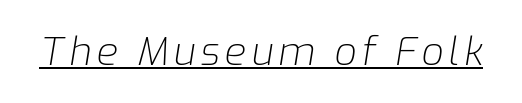
{"italic": "yes", "lean": "right", "slant_degrees": 9, "bold": "no", "weight": "light", "width": "normal", "stroke_contrast": "low", "x_height": "medium", "monospaced": "no", "underline": "yes", "glyph_px": 39}
